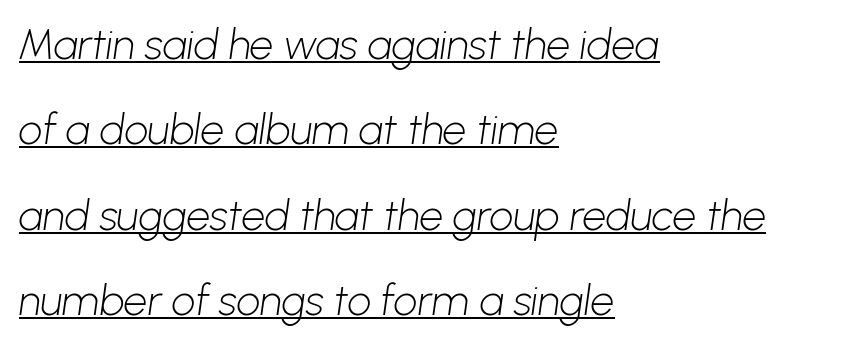
The image shows 42 px light sans-serif type; set left-aligned, loose line spacing (2.03x), normal letter spacing, underlined; low stroke contrast and a medium x-height.
